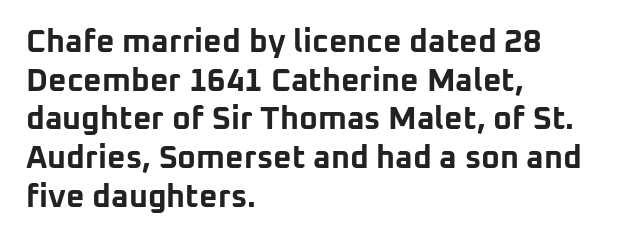
{"serif": "no", "italic": "no", "bold": "yes", "weight": "bold", "width": "normal", "stroke_contrast": "low", "x_height": "medium", "monospaced": "no", "underline": "no", "align": "left", "line_spacing_ratio": 1.21, "letter_spacing": "normal", "letter_spacing_em": 0.0, "glyph_px": 32}
